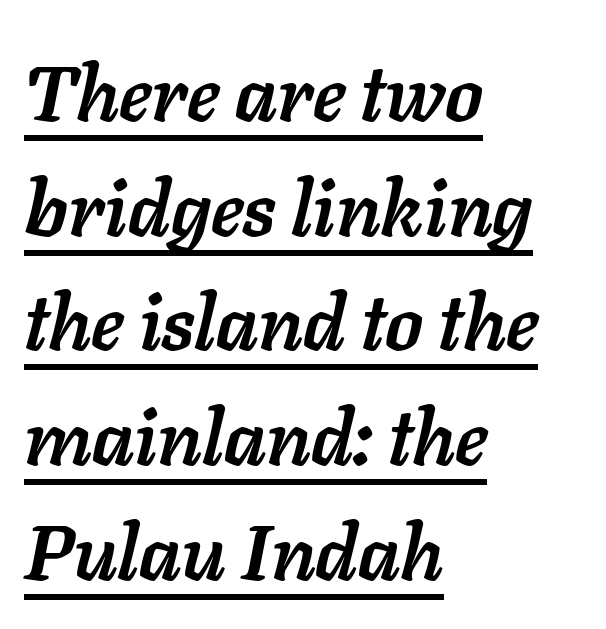
The image shows 77 px semibold type, italic (leaning right); set left-aligned, normal line spacing (1.49x), normal letter spacing, underlined; low stroke contrast and a medium x-height.
